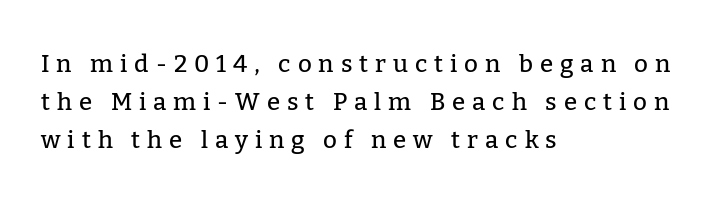
Q: Is the text italic (slanted)? A: No, it is upright.
Q: Is the text underlined? A: No.
Q: How is the paragraph aligned? A: Left-aligned.
Q: Is the spacing between letters normal or unusually wide? A: Unusually wide.
Q: Is the spacing between lines tight, normal or loose? A: Normal.
